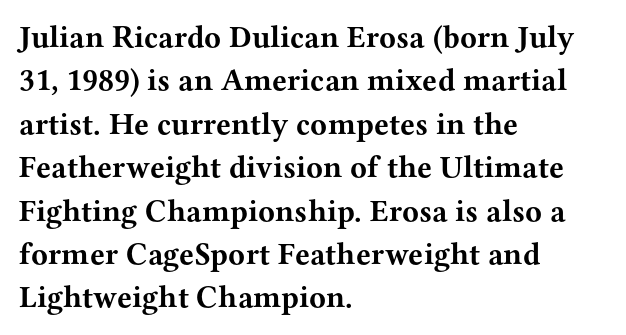
The passage shown is typed in a proportional face where columns would drift. This rendering leaves character spacing at its baseline value. Notice how the stems are strictly vertical — no italics here. Font category for this specimen: serif. The rendering uses a bold face; every stroke is thick and dark.
